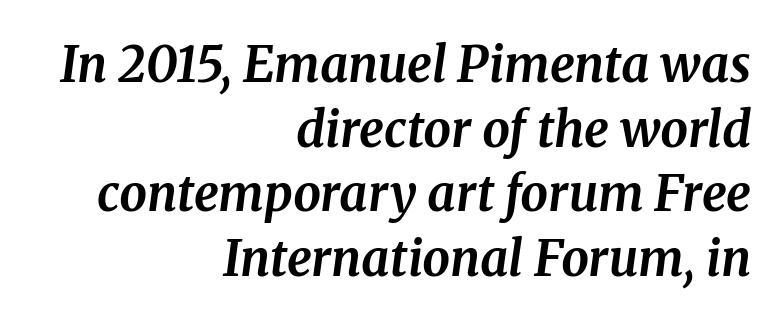
Anything drawn beneath the words? Only blank space. Plenty of ink on the page — the face is bold. Tracking here is standard; glyphs follow each other at the usual distance. Caption: multi-line text, flush right, ragged left. A typesetter would call this proportional, since set widths differ per character.
